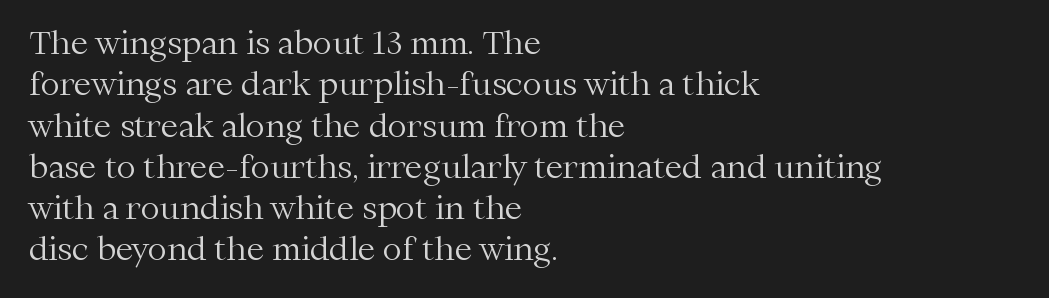
{"serif": "yes", "italic": "no", "bold": "no", "weight": "light", "width": "normal", "stroke_contrast": "medium", "x_height": "medium", "monospaced": "no", "underline": "no", "align": "left", "line_spacing": "normal", "line_spacing_ratio": 1.29, "letter_spacing": "normal", "letter_spacing_em": 0.0, "glyph_px": 32}
